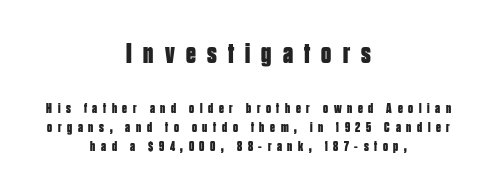
Typesetter's note: full bold, strokes at maximum text heaviness. You can tell from the bare stems that sans-serif type was used. Caption: expanded tracking, letters set apart. Has an underline been added? It has not. This is roman type, the default non-slanted kind.
